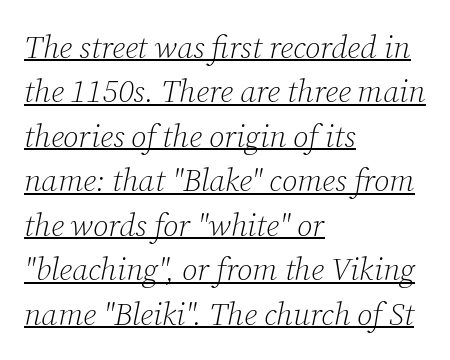
Q: Is the text bold? A: No.
Q: Is the text italic (slanted)? A: Yes, it leans right by about 12 degrees.
Q: Is the typeface a serif or a sans-serif typeface? A: Serif.
Q: Is the text underlined? A: Yes.
Q: How is the paragraph aligned? A: Left-aligned.
Q: Is the spacing between letters normal or unusually wide? A: Normal.
Q: Is the spacing between lines tight, normal or loose? A: Normal.
Q: Width (condensed, normal, or wide)? A: Normal.
Q: Stroke contrast? A: Low.
Q: x-height? A: Medium.
Q: Monospaced? A: No.
